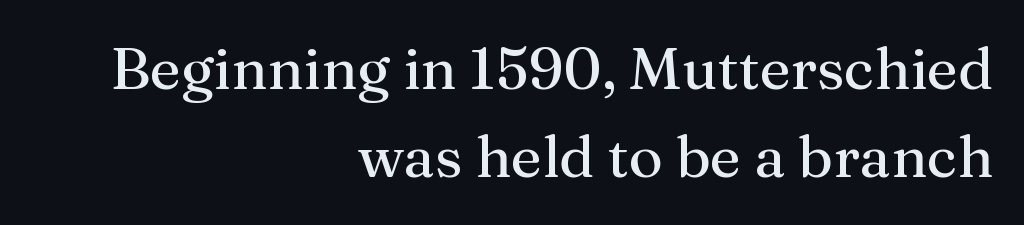
{"serif": "yes", "italic": "no", "bold": "no", "weight": "regular", "width": "normal", "stroke_contrast": "medium", "x_height": "medium", "monospaced": "no", "underline": "no", "align": "right", "line_spacing": "normal", "line_spacing_ratio": 1.5, "letter_spacing": "normal", "letter_spacing_em": 0.0, "glyph_px": 59}
